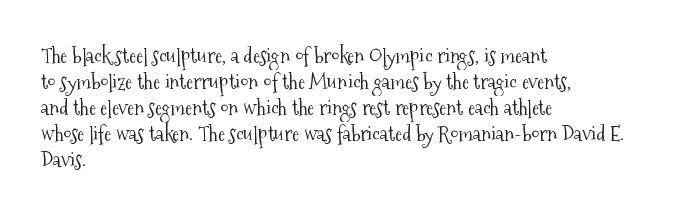
Q: Is the text bold? A: No.
Q: Is the text italic (slanted)? A: No, it is upright.
Q: Is the text underlined? A: No.
Q: How is the paragraph aligned? A: Left-aligned.
Q: Is the spacing between letters normal or unusually wide? A: Normal.
